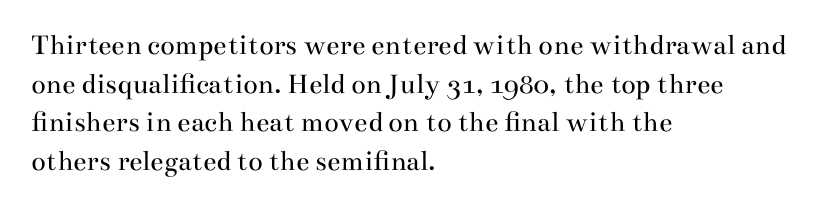
Q: Is the text bold? A: No.
Q: Is the text italic (slanted)? A: No, it is upright.
Q: Is the typeface a serif or a sans-serif typeface? A: Serif.
Q: Is the text underlined? A: No.
Q: How is the paragraph aligned? A: Left-aligned.
Q: Is the spacing between letters normal or unusually wide? A: Normal.
Q: Is the spacing between lines tight, normal or loose? A: Normal.
Q: Width (condensed, normal, or wide)? A: Wide.
Q: Stroke contrast? A: Medium.
Q: x-height? A: Small.
Q: Monospaced? A: No.
